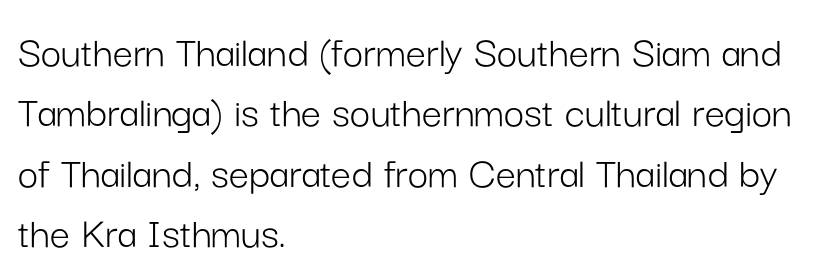
The image shows 45 px light sans-serif type, upright; set left-aligned, normal line spacing (1.34x), normal letter spacing, not underlined; low stroke contrast and a medium x-height.
